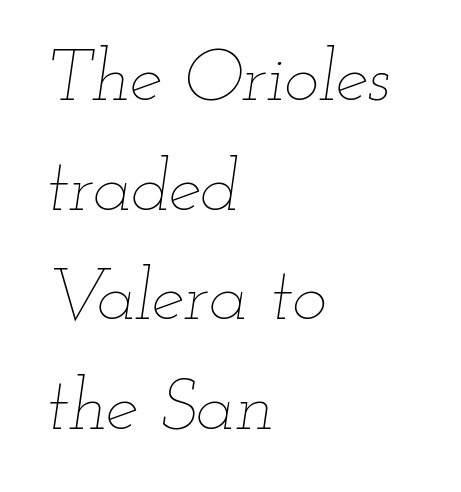
The line texture is even and compact thanks to regular tracking. Looking at the ascenders, they clearly lean. The font sits on the lighter half of the weight spectrum, regular included. The words here are not underlined.
